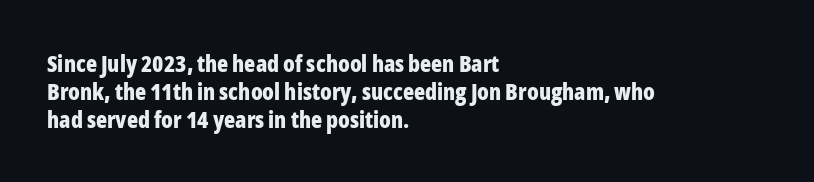
Q: Is the text bold? A: Yes.
Q: Is the text italic (slanted)? A: No, it is upright.
Q: Is the text underlined? A: No.
Q: How is the paragraph aligned? A: Left-aligned.
Q: Is the spacing between letters normal or unusually wide? A: Normal.
